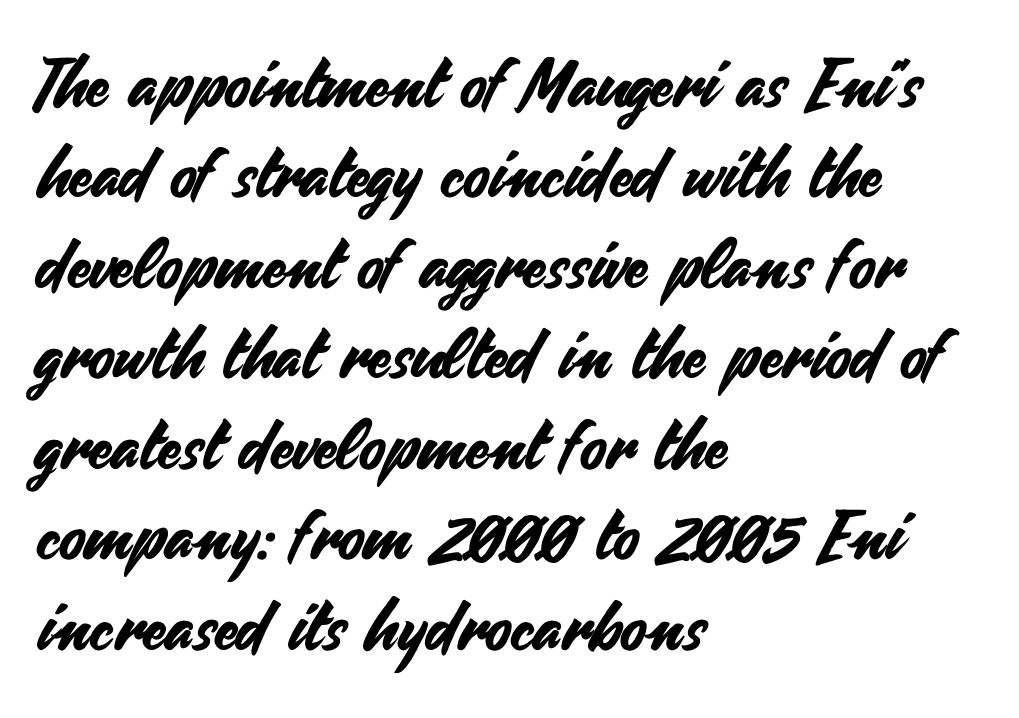
{"serif": "no", "width": "normal", "stroke_contrast": "medium", "x_height": "small", "monospaced": "no", "underline": "no", "align": "left", "line_spacing": "normal", "line_spacing_ratio": 1.33, "letter_spacing": "normal", "letter_spacing_em": 0.0, "glyph_px": 68}
